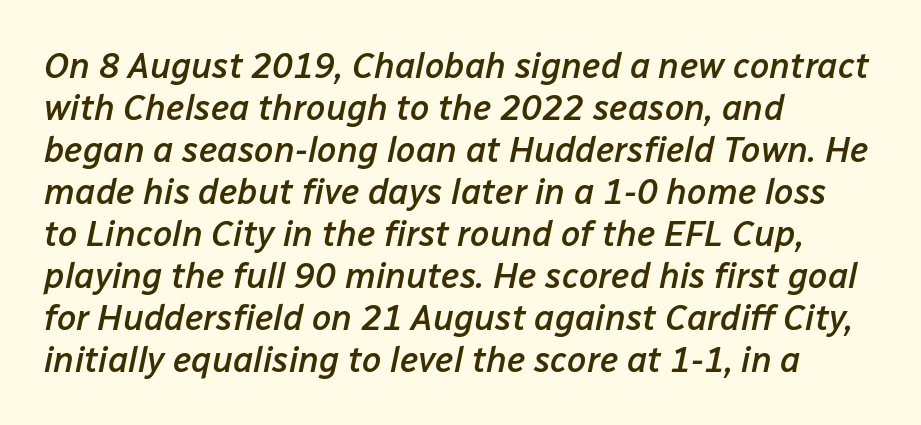
The image shows 35 px semibold type, italic (leaning right); set left-aligned, line spacing 1.2x, normal letter spacing, not underlined; low stroke contrast and a medium x-height.
